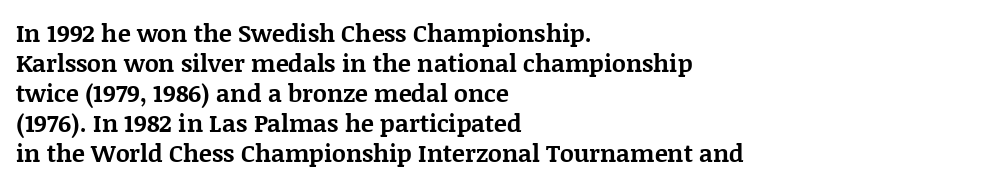
The characters look thick and weighty, a clear bold. Rows of type keep a routine distance in the vertical direction. Each word holds together tightly as a unit, with standard inter-letter gaps. Does the copy run flush right? No — it runs flush left. Beneath every word, the page is bare.
